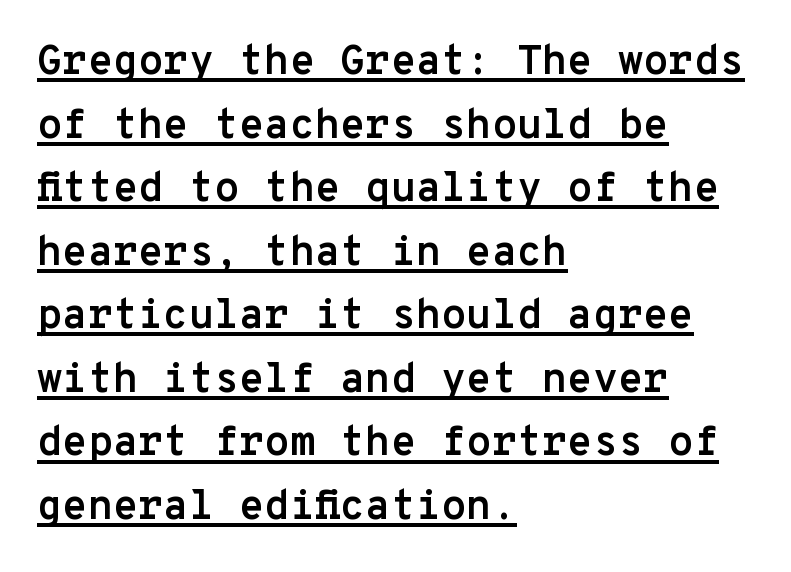
{"serif": "no", "italic": "no", "bold": "yes", "weight": "semibold", "width": "normal", "stroke_contrast": "low", "x_height": "medium", "monospaced": "yes", "underline": "yes", "align": "left", "line_spacing": "normal", "line_spacing_ratio": 1.55, "letter_spacing": "normal", "letter_spacing_em": 0.0, "glyph_px": 41}
